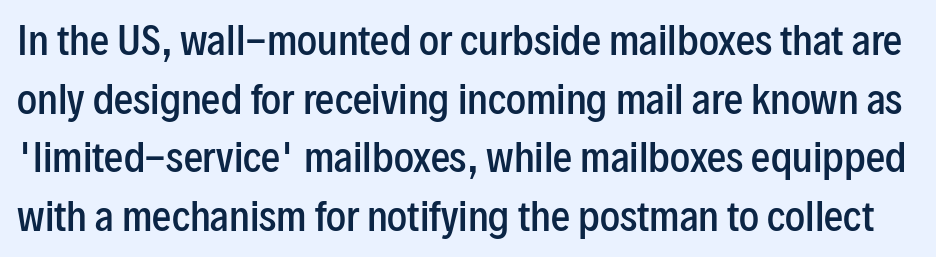
The sample has been set in demibold, a notch under bold. Observe the ordinary spacing: letters are neighbours, not strangers. No word sits above an underline. These lines are rendered in a variable-pitch font. No feet cap the strokes, marking this as sans-serif type. The typography opts for an upright posture over an oblique one.
